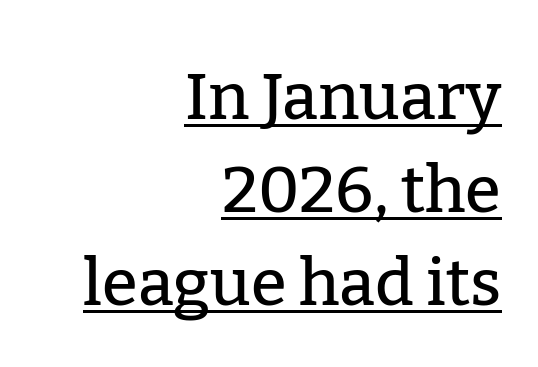
Q: Is the text italic (slanted)? A: No, it is upright.
Q: Is the typeface a serif or a sans-serif typeface? A: Serif.
Q: Is the text underlined? A: Yes.
Q: How is the paragraph aligned? A: Right-aligned.
Q: Is the spacing between letters normal or unusually wide? A: Normal.
Q: Is the spacing between lines tight, normal or loose? A: Normal.
Q: Width (condensed, normal, or wide)? A: Normal.
Q: Stroke contrast? A: Low.
Q: x-height? A: Medium.
Q: Monospaced? A: No.
